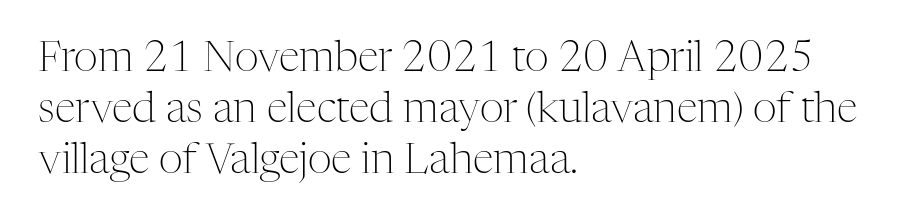
The image shows 42 px light serif type, upright; set left-aligned, line spacing 1.21x, normal letter spacing, not underlined; medium stroke contrast and a medium x-height.
